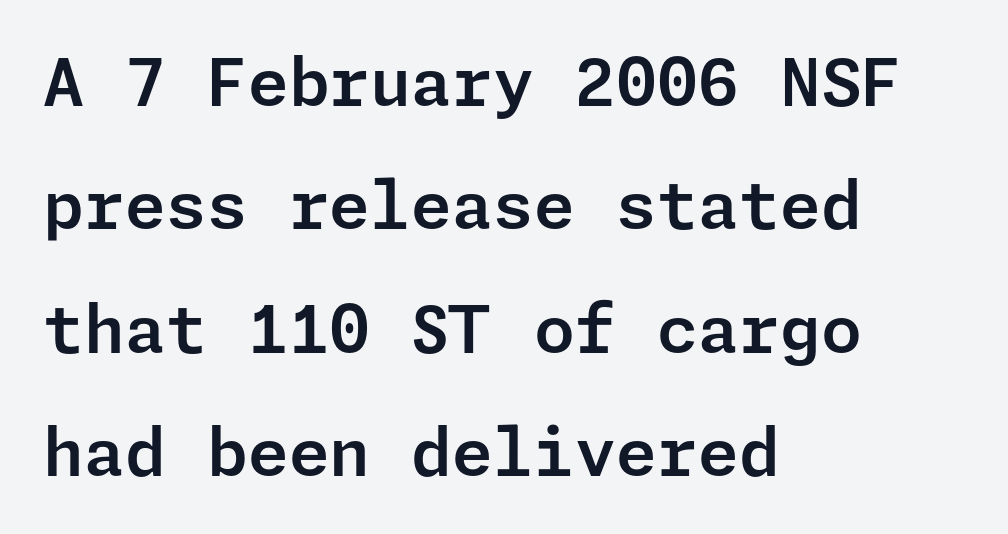
This sample is left-justified, so line endings fall wherever the words run out. Does the type have serifs? No, each stem ends abruptly. The type sits square on the baseline with zero lean. How are the letters spaced? Ordinarily, with no added tracking. The words here are not underlined.
